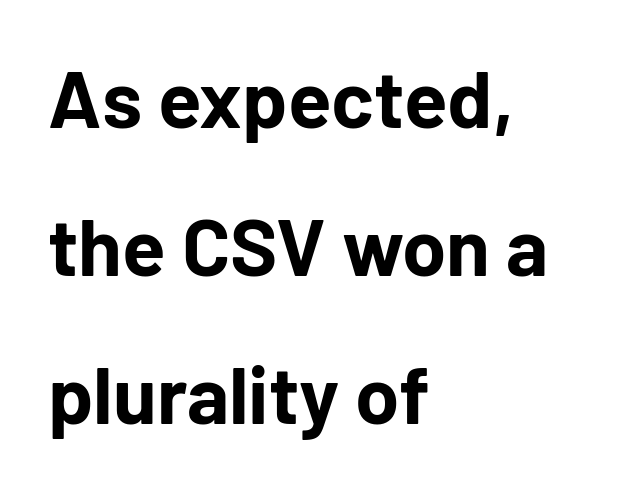
{"serif": "no", "italic": "no", "bold": "yes", "weight": "bold", "width": "normal", "stroke_contrast": "low", "x_height": "medium", "monospaced": "no", "underline": "no", "align": "left", "line_spacing_ratio": 1.85, "letter_spacing": "normal", "letter_spacing_em": 0.0, "glyph_px": 80}
